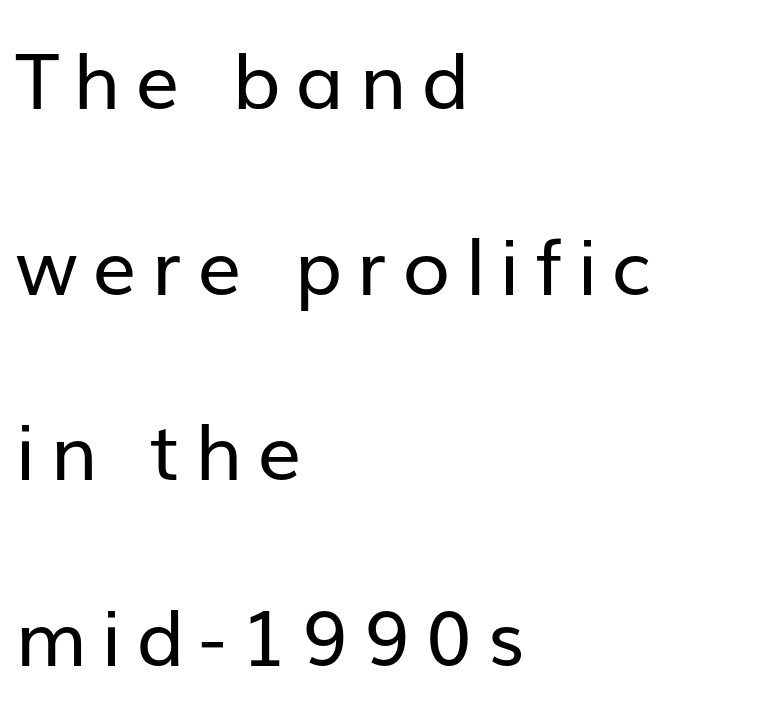
{"serif": "no", "italic": "no", "bold": "no", "weight": "regular", "width": "normal", "stroke_contrast": "low", "x_height": "medium", "monospaced": "no", "underline": "no", "align": "left", "line_spacing": "loose", "line_spacing_ratio": 2.38, "glyph_px": 78}
